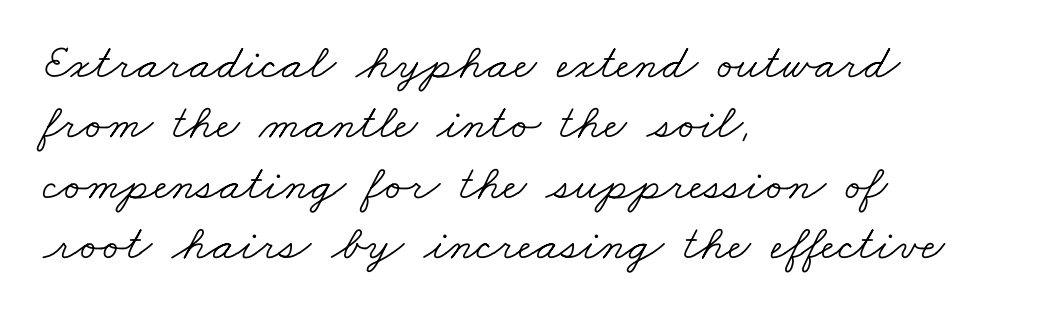
The image shows 50 px light, wide serif type; set left-aligned, line spacing 1.21x, normal letter spacing, not underlined; low stroke contrast and a small x-height.
